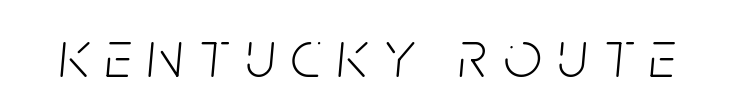
{"italic": "yes", "lean": "right", "slant_degrees": 5, "bold": "no", "weight": "light", "width": "condensed", "stroke_contrast": "low", "x_height": "large", "monospaced": "no", "underline": "no", "letter_spacing": "wide", "letter_spacing_em": 0.24, "glyph_px": 67}
